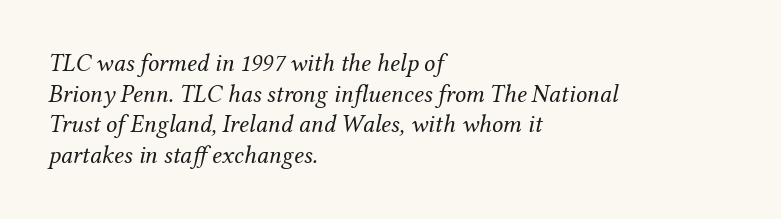
{"italic": "yes", "lean": "right", "slant_degrees": 12, "bold": "no", "underline": "no", "align": "left", "line_spacing_ratio": 1.23, "letter_spacing": "normal", "letter_spacing_em": 0.0, "glyph_px": 25}
